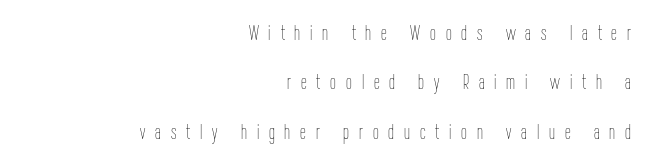
Here the glyphs are tracked loosely, breaking word shapes into spaced letters. These lines stand farther apart than default settings would place them. The ragged edge is on the left, which tells us the setting is flush right. Check under the words: just untouched page.
